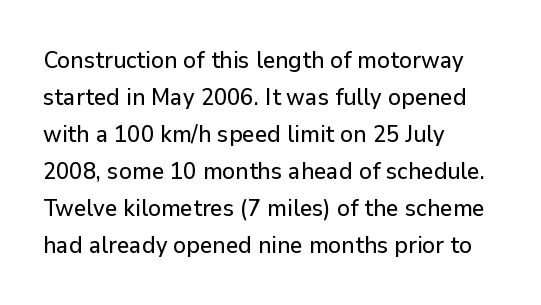
{"italic": "no", "underline": "no", "align": "left", "line_spacing": "normal", "line_spacing_ratio": 1.54, "letter_spacing": "normal", "letter_spacing_em": 0.0, "glyph_px": 24}
